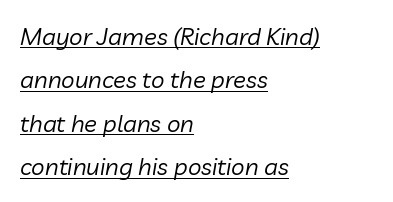
The image shows 24 px text type, italic (leaning right); set left-aligned, line spacing 1.81x, normal letter spacing, underlined.
